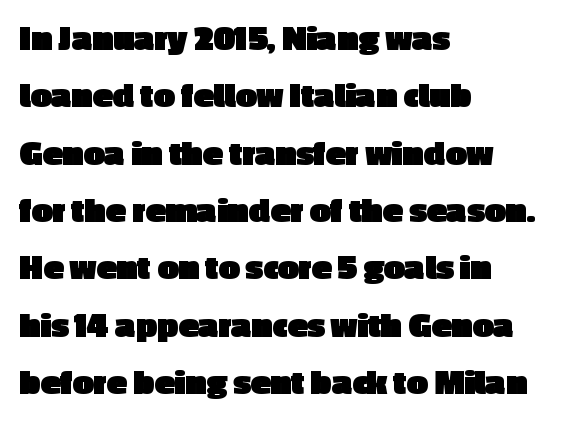
{"serif": "no", "italic": "no", "bold": "yes", "weight": "heavy", "width": "normal", "x_height": "medium", "monospaced": "no", "underline": "no", "align": "left", "line_spacing": "normal", "line_spacing_ratio": 1.55, "letter_spacing": "normal", "letter_spacing_em": 0.0, "glyph_px": 37}
